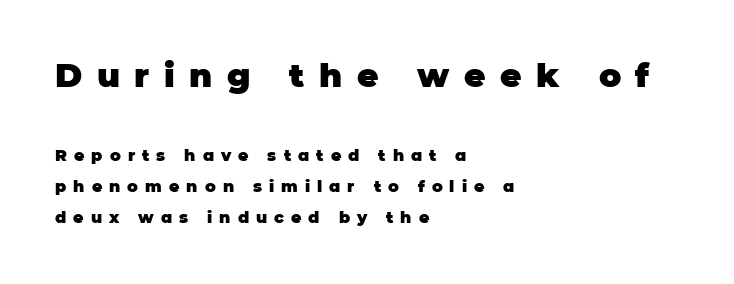
{"serif": "no", "italic": "no", "bold": "yes", "weight": "heavy", "width": "normal", "stroke_contrast": "low", "x_height": "large", "monospaced": "no", "underline": "no", "align": "left", "line_spacing": "loose", "line_spacing_ratio": 1.94, "letter_spacing": "wide", "letter_spacing_em": 0.44, "larger_block": "first", "size_ratio": 2.06, "glyph_px": 33}
